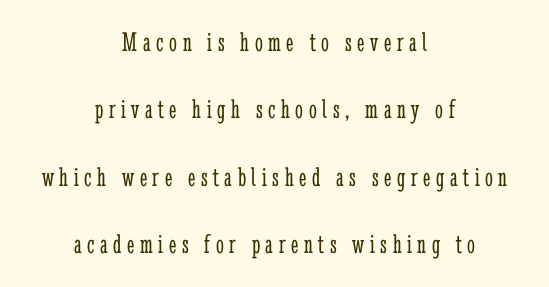
A typesetter would call this heavily tracked-out type. Does the type have serifs? Yes, each stem ends in a small foot. The baseline area is clear. These lines were composed using upright roman letters. Is there much room between lines? Yes — plenty of vertical air separates them. The rendering positions every line midway between the sides.
